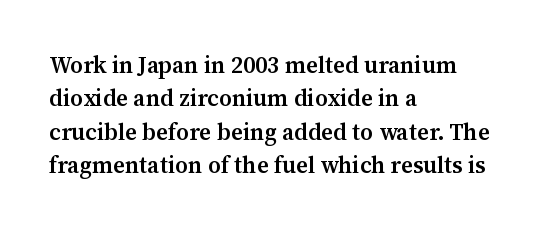
{"italic": "no", "bold": "semi", "underline": "no", "align": "left", "line_spacing": "normal", "line_spacing_ratio": 1.45, "letter_spacing": "normal", "letter_spacing_em": 0.0, "glyph_px": 23}
